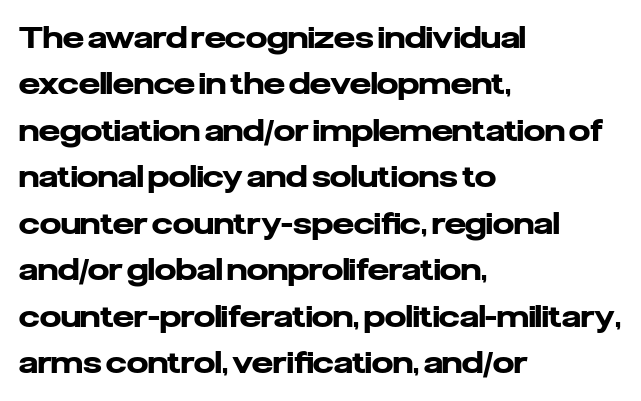
{"serif": "no", "italic": "no", "bold": "yes", "weight": "heavy", "width": "normal", "stroke_contrast": "low", "x_height": "medium", "monospaced": "no", "underline": "no", "align": "left", "line_spacing": "normal", "line_spacing_ratio": 1.55, "letter_spacing": "normal", "letter_spacing_em": 0.0, "glyph_px": 30}
